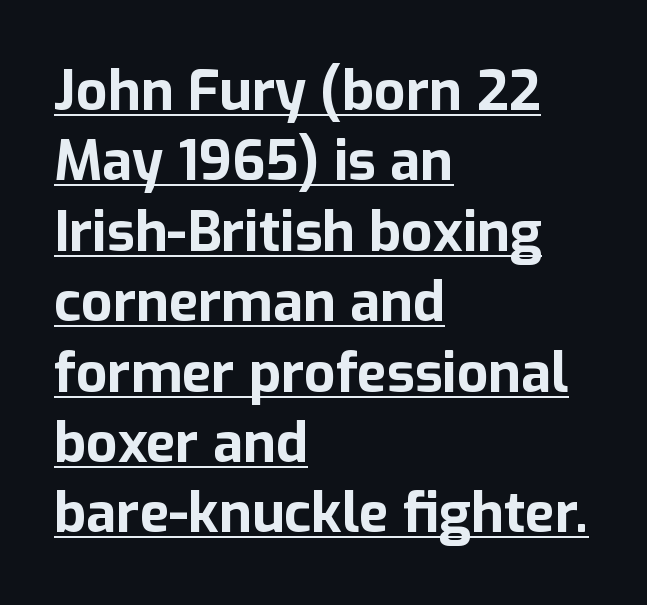
The image shows 55 px bold sans-serif type, upright; set left-aligned, normal line spacing (1.28x), normal letter spacing, underlined; low stroke contrast and a medium x-height.
